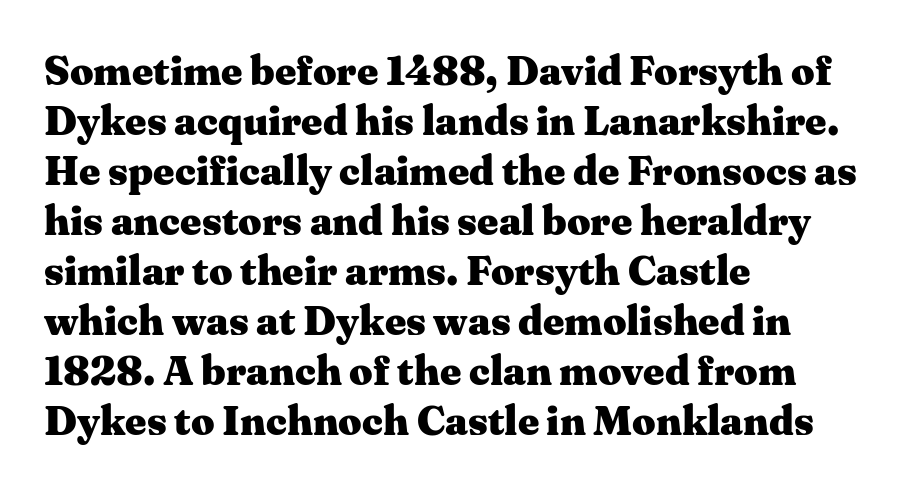
The image shows 41 px heavy, wide serif type, upright; set left-aligned, line spacing 1.22x, normal letter spacing, not underlined; medium stroke contrast and a medium x-height.
